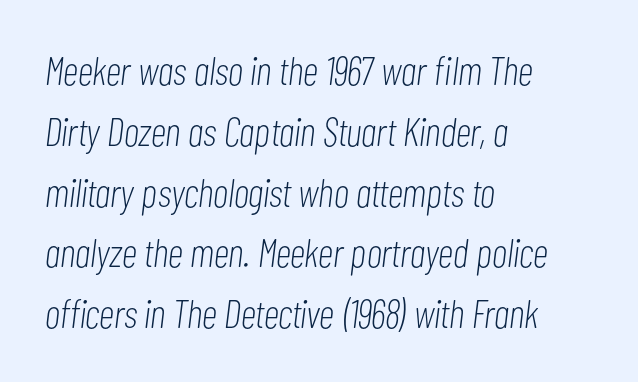
{"italic": "yes", "lean": "right", "slant_degrees": 7, "bold": "no", "weight": "light", "width": "condensed", "stroke_contrast": "low", "x_height": "medium", "monospaced": "no", "underline": "no", "align": "left", "line_spacing": "normal", "line_spacing_ratio": 1.52, "letter_spacing": "normal", "letter_spacing_em": 0.0, "glyph_px": 40}
